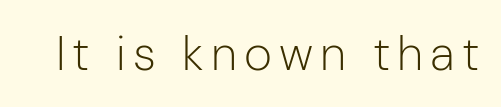
Q: Is the text bold? A: No.
Q: Is the text italic (slanted)? A: No, it is upright.
Q: Is the typeface a serif or a sans-serif typeface? A: Sans-serif.
Q: Is the text underlined? A: No.
Q: Width (condensed, normal, or wide)? A: Normal.
Q: Stroke contrast? A: Low.
Q: x-height? A: Medium.
Q: Monospaced? A: No.
